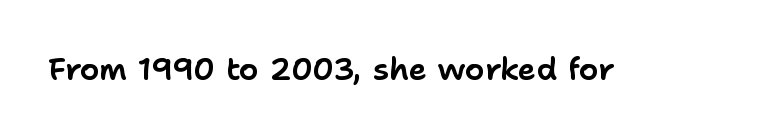
{"serif": "no", "italic": "no", "width": "normal", "stroke_contrast": "low", "x_height": "medium", "monospaced": "no", "underline": "no", "letter_spacing": "normal", "letter_spacing_em": 0.0, "glyph_px": 31}
